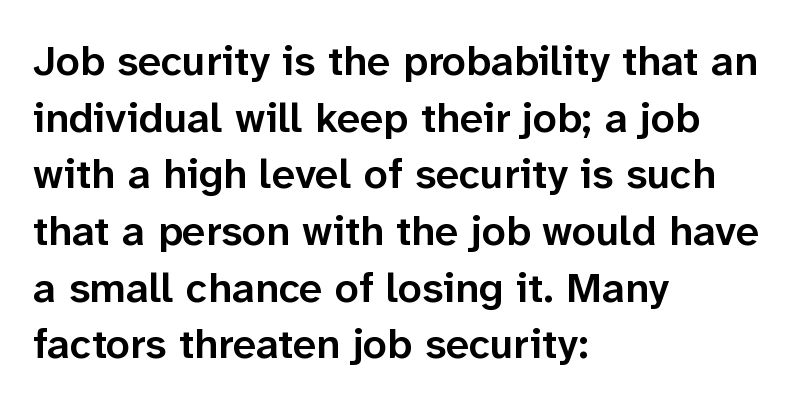
Q: Is the text bold? A: Semi-bold.
Q: Is the text italic (slanted)? A: No, it is upright.
Q: Is the typeface a serif or a sans-serif typeface? A: Sans-serif.
Q: Is the text underlined? A: No.
Q: How is the paragraph aligned? A: Left-aligned.
Q: Is the spacing between letters normal or unusually wide? A: Normal.
Q: Is the spacing between lines tight, normal or loose? A: Normal.
Q: Width (condensed, normal, or wide)? A: Normal.
Q: Stroke contrast? A: Low.
Q: x-height? A: Medium.
Q: Monospaced? A: No.
